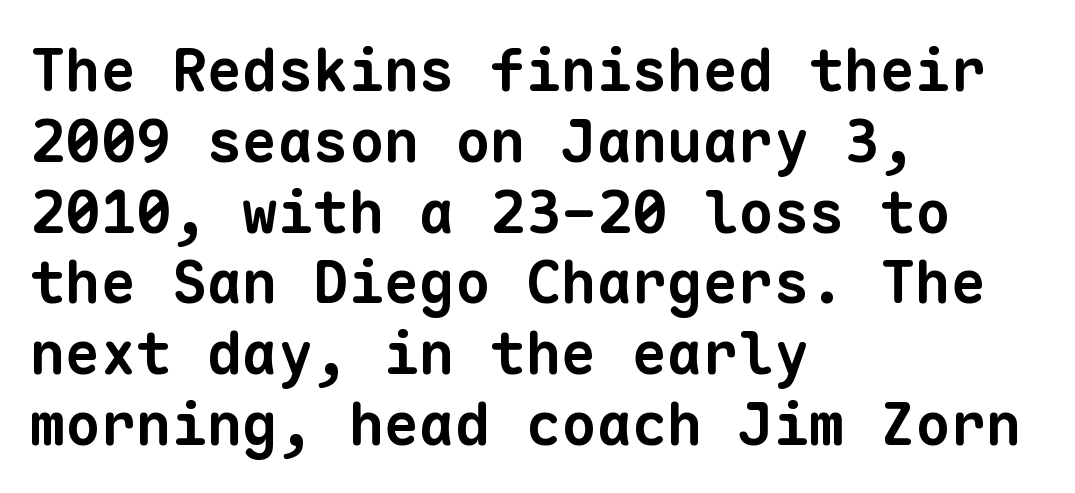
The image shows 59 px bold sans-serif type, monospaced; set left-aligned, line spacing 1.2x, normal letter spacing, not underlined; low stroke contrast and a medium x-height.
